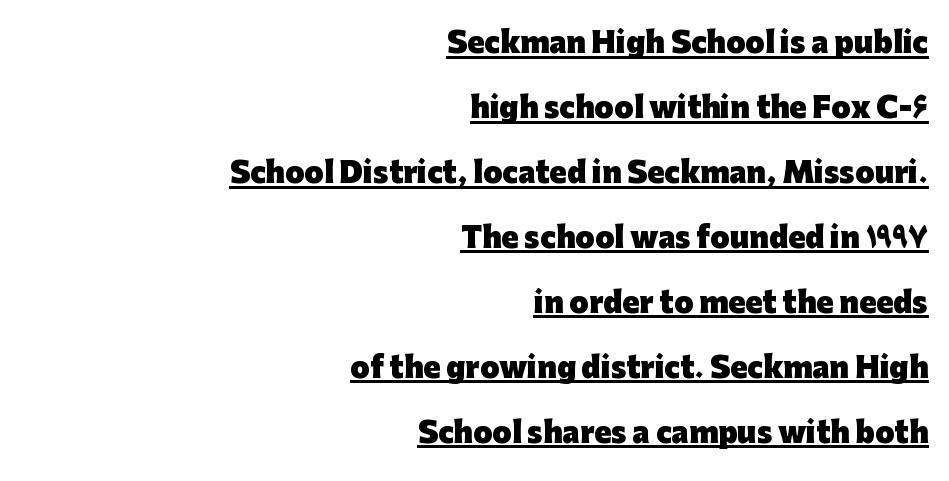
{"serif": "no", "italic": "no", "bold": "yes", "weight": "heavy", "width": "normal", "stroke_contrast": "low", "x_height": "medium", "monospaced": "no", "underline": "yes", "align": "right", "line_spacing": "loose", "line_spacing_ratio": 2.32, "letter_spacing": "normal", "letter_spacing_em": 0.0, "glyph_px": 28}
